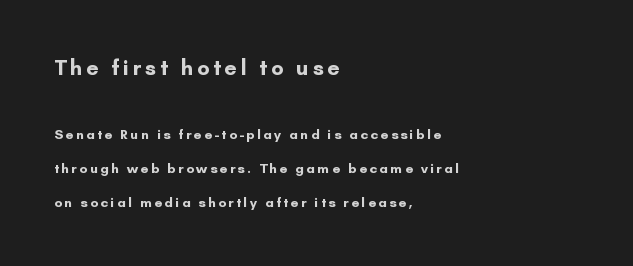
Q: Is the text bold? A: Yes.
Q: Is the text italic (slanted)? A: No, it is upright.
Q: Is the text underlined? A: No.
Q: How is the paragraph aligned? A: Left-aligned.
Q: Is the spacing between lines tight, normal or loose? A: Loose.
Q: Which block of text is set in a larger size, the first (top) or the second (bottom)? A: The first (top) one.
